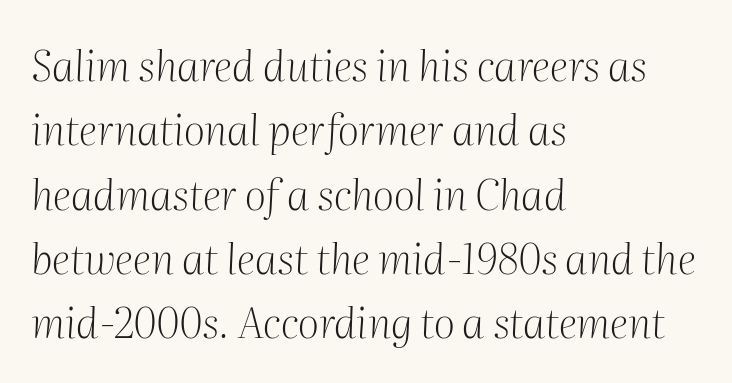
Q: Is the text bold? A: No.
Q: Is the text italic (slanted)? A: Yes, it leans right by about 2 degrees.
Q: Is the typeface a serif or a sans-serif typeface? A: Serif.
Q: Is the text underlined? A: No.
Q: How is the paragraph aligned? A: Left-aligned.
Q: Is the spacing between letters normal or unusually wide? A: Normal.
Q: Is the spacing between lines tight, normal or loose? A: Normal.
Q: Width (condensed, normal, or wide)? A: Normal.
Q: Stroke contrast? A: Medium.
Q: x-height? A: Medium.
Q: Monospaced? A: No.
